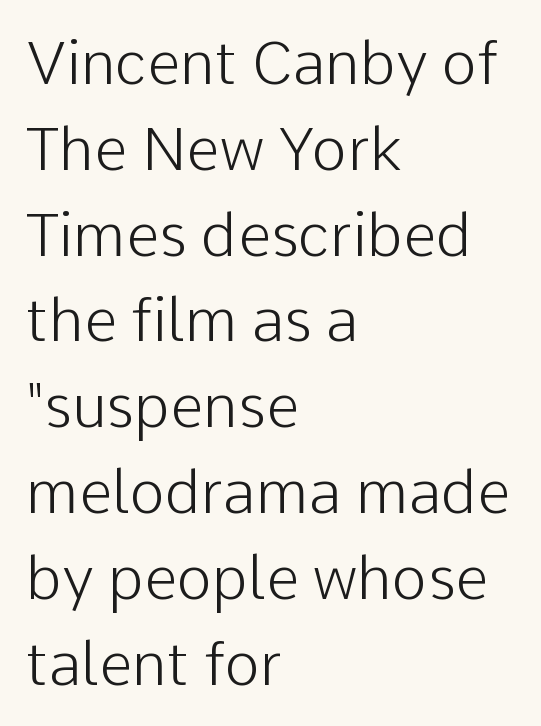
The strokes are not fattened; the text isn't bold. Proportional: the letters do not fall into vertical columns. Words float on clear page, feet unadorned. If you measured baseline to baseline, you'd find a middling distance. Short note: letters normally spaced. Ordinary non-slanted type is in use.
